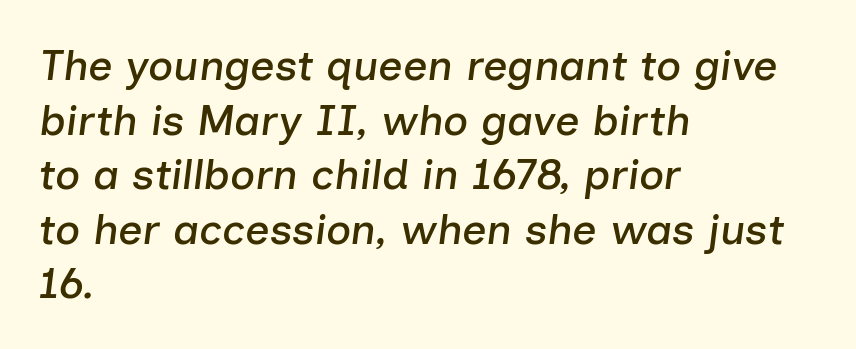
Q: Is the text italic (slanted)? A: Yes, it leans right by about 7 degrees.
Q: Is the text underlined? A: No.
Q: How is the paragraph aligned? A: Left-aligned.
Q: Is the spacing between letters normal or unusually wide? A: Normal.
Q: Is the spacing between lines tight, normal or loose? A: Normal.
Q: Width (condensed, normal, or wide)? A: Normal.
Q: Stroke contrast? A: Low.
Q: x-height? A: Medium.
Q: Monospaced? A: No.
